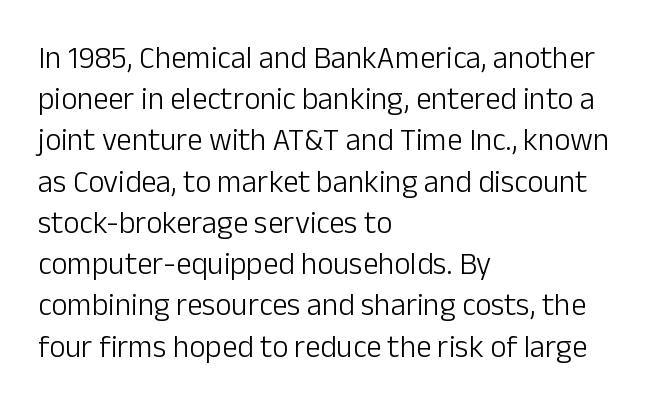
{"serif": "no", "italic": "no", "bold": "no", "weight": "light", "width": "normal", "stroke_contrast": "low", "x_height": "medium", "monospaced": "no", "underline": "no", "align": "left", "line_spacing": "normal", "line_spacing_ratio": 1.33, "letter_spacing": "normal", "letter_spacing_em": 0.0, "glyph_px": 31}
